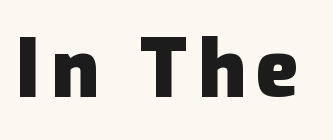
Each letter keeps its own natural width here, so spacing adapts to shape. Heavy-handed strokes throughout: this text is bold. The lettering holds an erect, upright posture throughout. The designer went with a sans here, leaving each stem footless.
